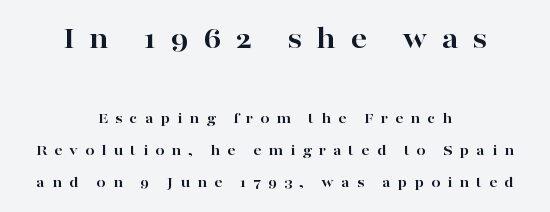
Q: Is the text bold? A: Yes.
Q: Is the text italic (slanted)? A: No, it is upright.
Q: Is the typeface a serif or a sans-serif typeface? A: Serif.
Q: Is the text underlined? A: No.
Q: How is the paragraph aligned? A: Centered.
Q: Is the spacing between letters normal or unusually wide? A: Unusually wide.
Q: Is the spacing between lines tight, normal or loose? A: Loose.
Q: Which block of text is set in a larger size, the first (top) or the second (bottom)? A: The first (top) one.
Q: Width (condensed, normal, or wide)? A: Wide.
Q: Stroke contrast? A: High.
Q: x-height? A: Medium.
Q: Monospaced? A: No.
